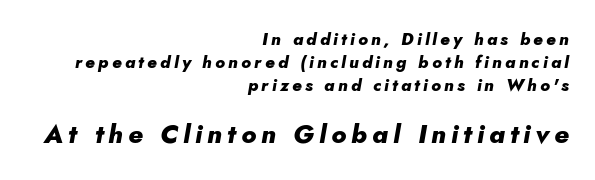
Q: Is the text bold? A: Yes.
Q: Is the text italic (slanted)? A: Yes, it leans right by about 5 degrees.
Q: Is the text underlined? A: No.
Q: How is the paragraph aligned? A: Right-aligned.
Q: Is the spacing between lines tight, normal or loose? A: Normal.
Q: Which block of text is set in a larger size, the first (top) or the second (bottom)? A: The second (bottom) one.
